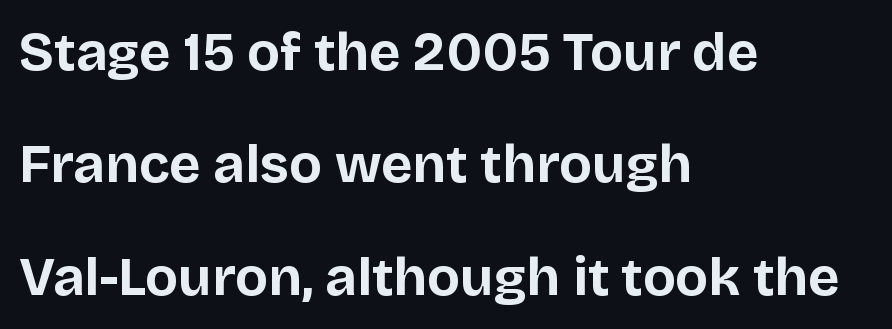
{"serif": "no", "italic": "no", "bold": "yes", "weight": "bold", "width": "normal", "stroke_contrast": "low", "x_height": "large", "monospaced": "no", "underline": "no", "align": "left", "line_spacing": "loose", "line_spacing_ratio": 2.08, "letter_spacing": "normal", "letter_spacing_em": 0.0, "glyph_px": 54}
